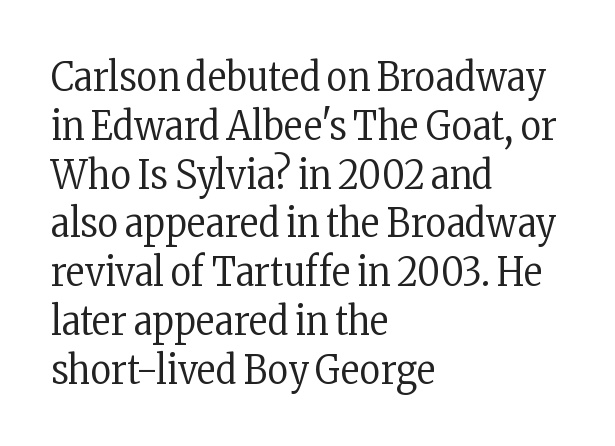
{"serif": "yes", "italic": "no", "bold": "no", "weight": "regular", "width": "condensed", "stroke_contrast": "low", "x_height": "medium", "monospaced": "no", "underline": "no", "align": "left", "line_spacing_ratio": 1.22, "letter_spacing": "normal", "letter_spacing_em": 0.0, "glyph_px": 40}
